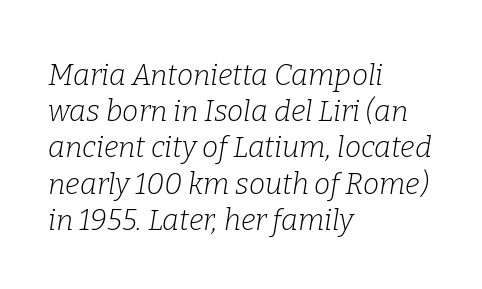
The image shows 29 px light serif type, italic (leaning right); set left-aligned, normal line spacing (1.25x), normal letter spacing, not underlined; low stroke contrast and a medium x-height.
